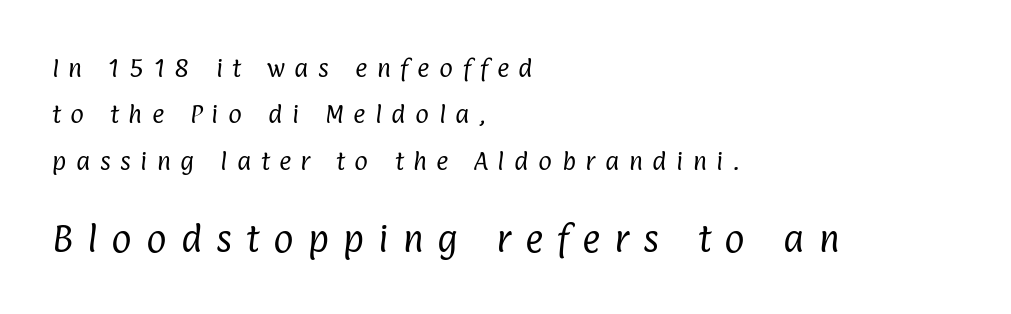
The image shows 31 px regular-weight, condensed sans-serif type; set left-aligned, loose line spacing (2.21x), unusually wide letter spacing (+0.45 em), not underlined; the second (bottom) block is 1.48x larger; low stroke contrast and a medium x-height.
